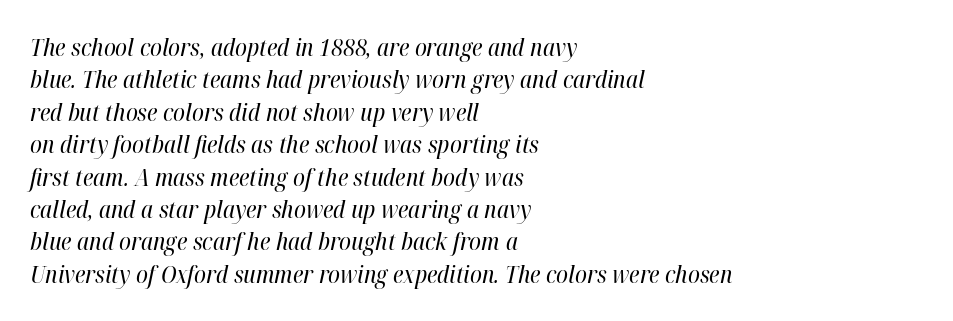
Q: Is the text bold? A: No.
Q: Is the text italic (slanted)? A: Yes, it leans right by about 12 degrees.
Q: Is the text underlined? A: No.
Q: How is the paragraph aligned? A: Left-aligned.
Q: Is the spacing between letters normal or unusually wide? A: Normal.
Q: Is the spacing between lines tight, normal or loose? A: Normal.
